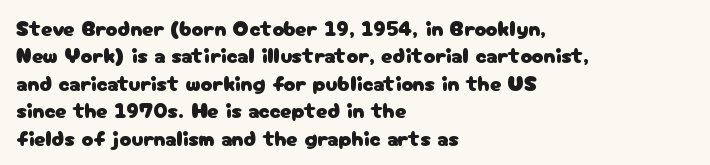
{"italic": "no", "underline": "no", "align": "left", "line_spacing": "normal", "line_spacing_ratio": 1.25, "letter_spacing": "normal", "letter_spacing_em": 0.0, "glyph_px": 22}
